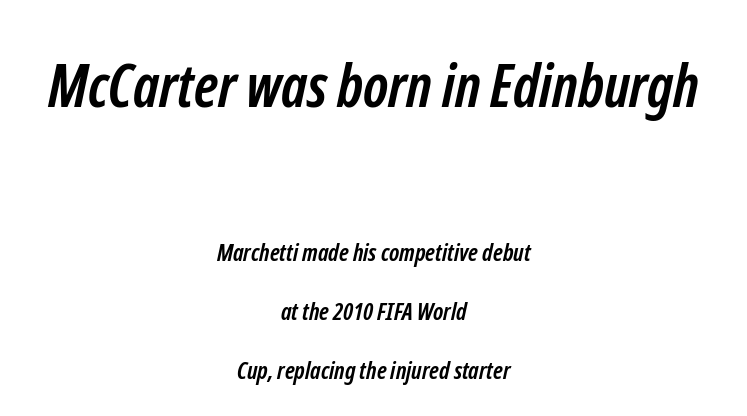
Q: Is the text bold? A: Yes.
Q: Is the typeface a serif or a sans-serif typeface? A: Sans-serif.
Q: Is the text underlined? A: No.
Q: How is the paragraph aligned? A: Centered.
Q: Is the spacing between letters normal or unusually wide? A: Normal.
Q: Is the spacing between lines tight, normal or loose? A: Loose.
Q: Which block of text is set in a larger size, the first (top) or the second (bottom)? A: The first (top) one.
Q: Width (condensed, normal, or wide)? A: Condensed.
Q: Stroke contrast? A: Low.
Q: x-height? A: Medium.
Q: Monospaced? A: No.
